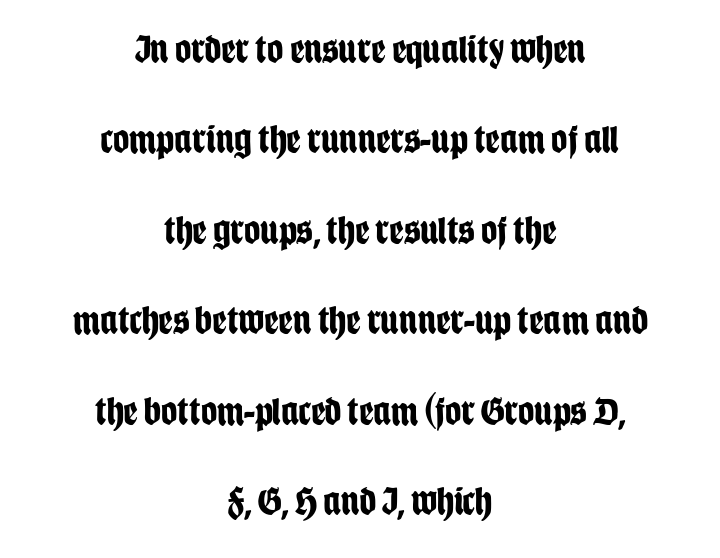
Tall strokes in this sample are plumb rather than angled. A bare baseline throughout the passage. Horizontal bands of white between lines are thick stripes. A dark, heavy texture on the line: the type is bold. Line starts and ends both wander, symmetrically.
